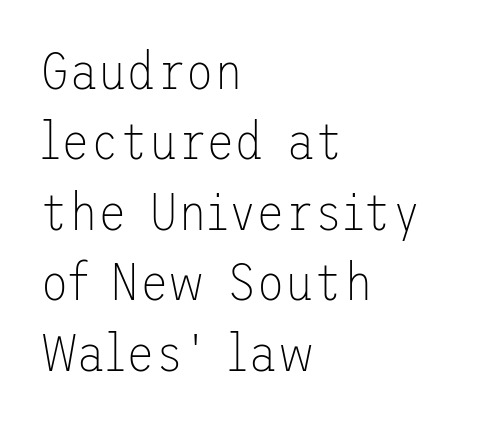
Quick note: underline off. Tracking value appears to be zero — textbook default spacing. Short and long lines alike share a common starting point at left. This block has exactly the height ordinary leading produces. The lettering stays uniformly vertical, giving the passage a roman look. Serif or sans? Sans — the stroke terminals are bare.
